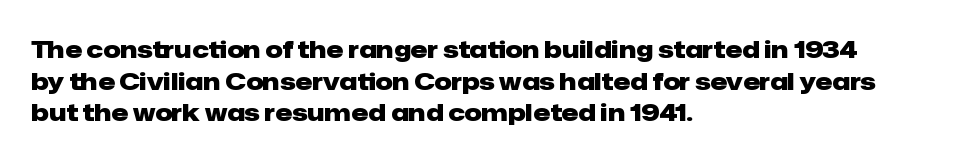
The image shows 24 px bold type, upright; set left-aligned, normal line spacing (1.32x), normal letter spacing, not underlined.
